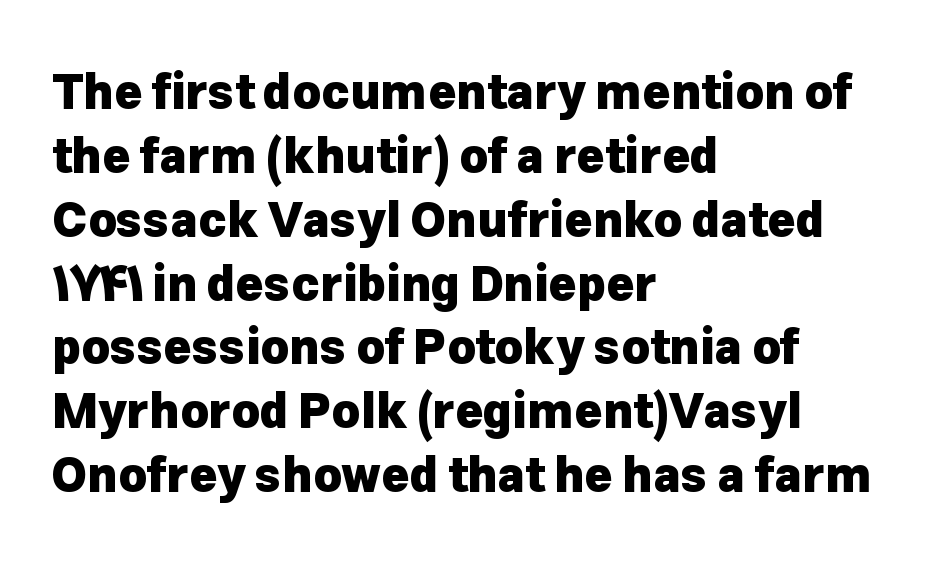
{"serif": "no", "italic": "no", "bold": "yes", "weight": "heavy", "width": "normal", "stroke_contrast": "low", "x_height": "medium", "monospaced": "no", "underline": "no", "align": "left", "line_spacing": "normal", "line_spacing_ratio": 1.33, "letter_spacing": "normal", "letter_spacing_em": 0.0, "glyph_px": 48}
